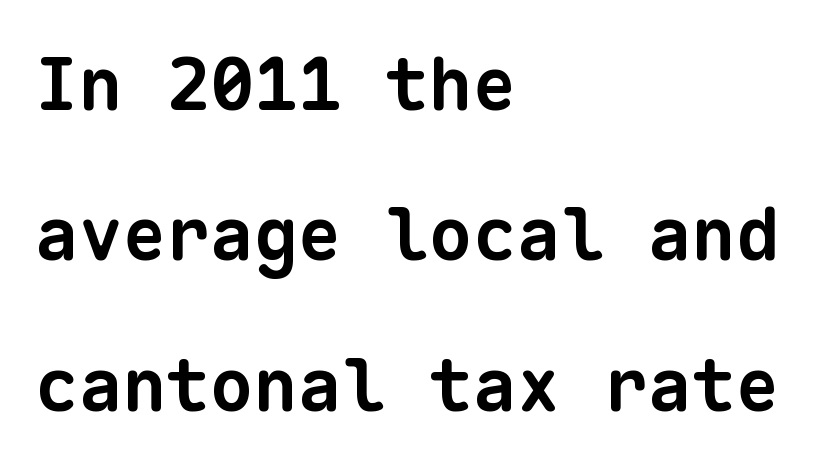
{"serif": "no", "bold": "yes", "weight": "bold", "width": "normal", "stroke_contrast": "low", "x_height": "medium", "monospaced": "yes", "underline": "no", "align": "left", "line_spacing": "loose", "line_spacing_ratio": 2.06, "letter_spacing": "normal", "letter_spacing_em": 0.0, "glyph_px": 73}
